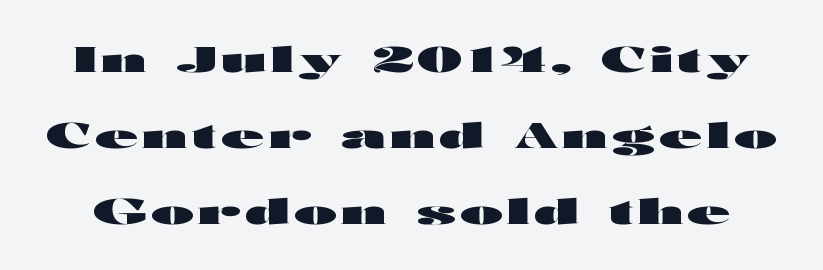
The image shows 35 px heavy, wide sans-serif type, upright; set loose line spacing (2.17x), not underlined; high stroke contrast and a medium x-height.
